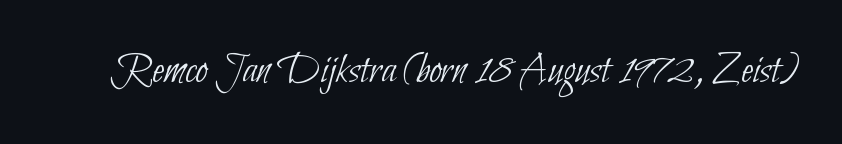
The image shows 44 px thin, condensed sans-serif type; set normal letter spacing, not underlined; low stroke contrast and a small x-height.
